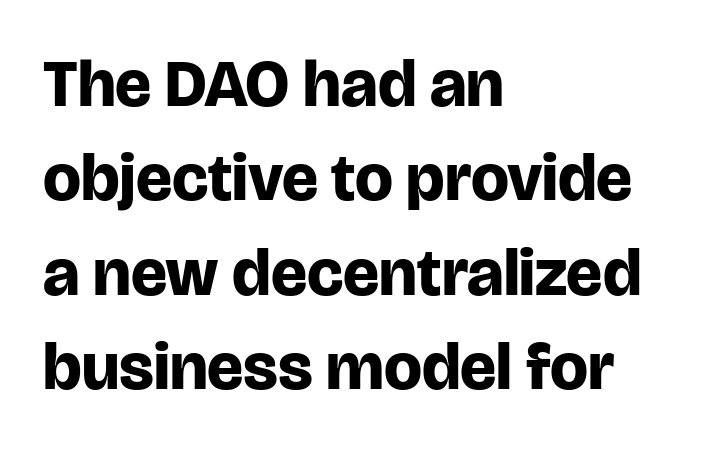
{"serif": "no", "italic": "no", "bold": "yes", "weight": "bold", "width": "normal", "stroke_contrast": "low", "x_height": "large", "monospaced": "no", "underline": "no", "align": "left", "line_spacing": "normal", "line_spacing_ratio": 1.41, "letter_spacing": "normal", "letter_spacing_em": 0.0, "glyph_px": 67}
